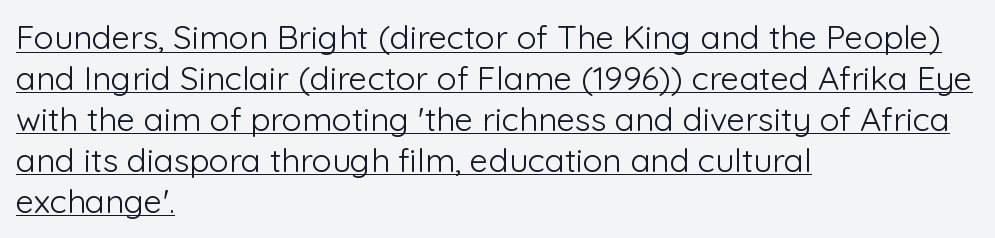
{"serif": "no", "italic": "no", "bold": "no", "weight": "light", "width": "normal", "stroke_contrast": "low", "x_height": "medium", "monospaced": "no", "underline": "yes", "align": "left", "line_spacing_ratio": 1.24, "letter_spacing": "normal", "letter_spacing_em": 0.0, "glyph_px": 33}
